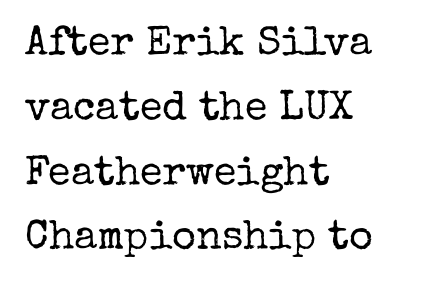
{"serif": "yes", "italic": "no", "bold": "no", "weight": "regular", "width": "normal", "stroke_contrast": "low", "x_height": "medium", "monospaced": "no", "underline": "no", "align": "left", "line_spacing": "normal", "line_spacing_ratio": 1.58, "letter_spacing": "normal", "letter_spacing_em": 0.0, "glyph_px": 41}
